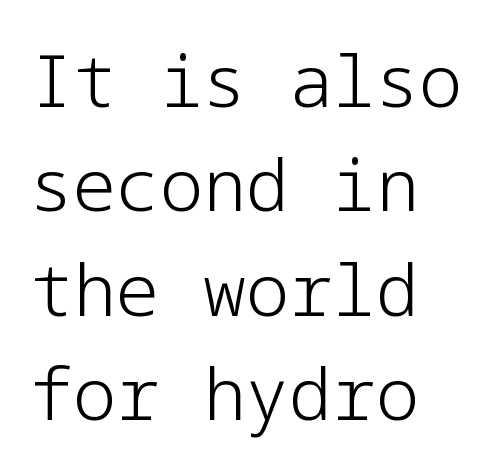
Underlining? Definitely not there. Style check: upright. Serif or sans? Sans — the stroke terminals are bare. The face used here is rendered with its standard letterfit. Is the type heavy? It reads as light-to-regular instead.
